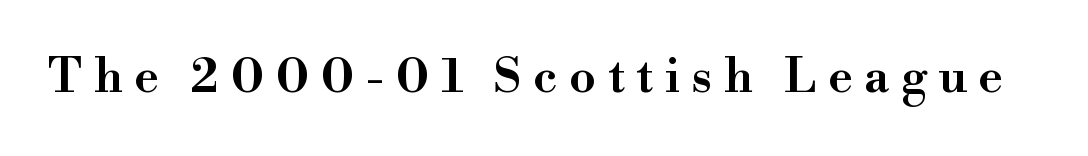
The image shows 47 px wide serif type, upright; set unusually wide letter spacing (+0.25 em), not underlined; high stroke contrast and a small x-height.
